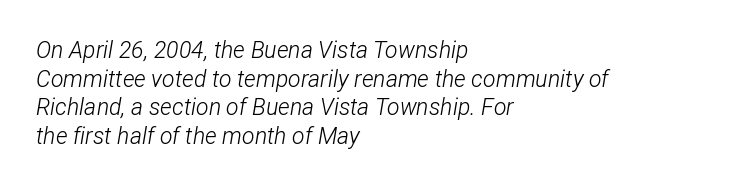
The image shows 23 px text type, italic (leaning right); set left-aligned, normal line spacing (1.25x), normal letter spacing, not underlined.
